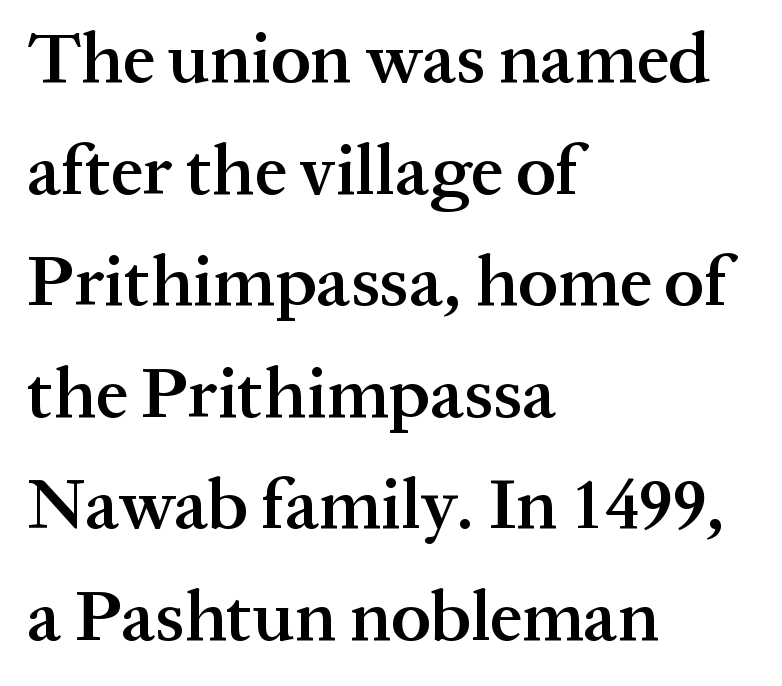
The image shows 72 px semibold serif type, upright; set left-aligned, normal line spacing (1.55x), normal letter spacing, not underlined; medium stroke contrast and a medium x-height.
